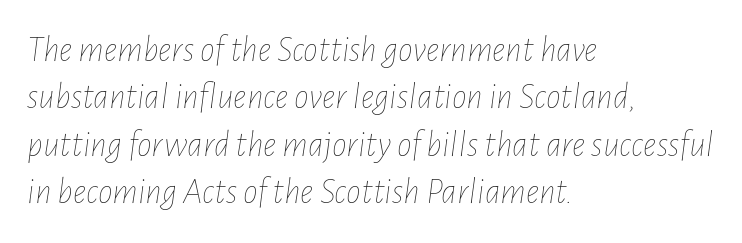
This sample uses plain, unmodified letter spacing. These lines are rendered in a variable-pitch font. Ink coverage per letter is moderate at most. Whoever set this chose a conventional vertical rhythm. The strip under each line holds only bare page.
